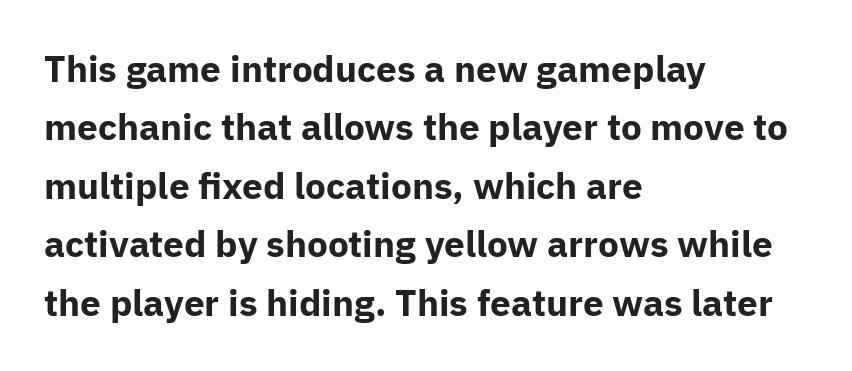
{"serif": "no", "italic": "no", "bold": "yes", "weight": "bold", "width": "normal", "stroke_contrast": "low", "x_height": "medium", "monospaced": "no", "underline": "no", "align": "left", "line_spacing": "normal", "line_spacing_ratio": 1.58, "letter_spacing": "normal", "letter_spacing_em": 0.0, "glyph_px": 37}
